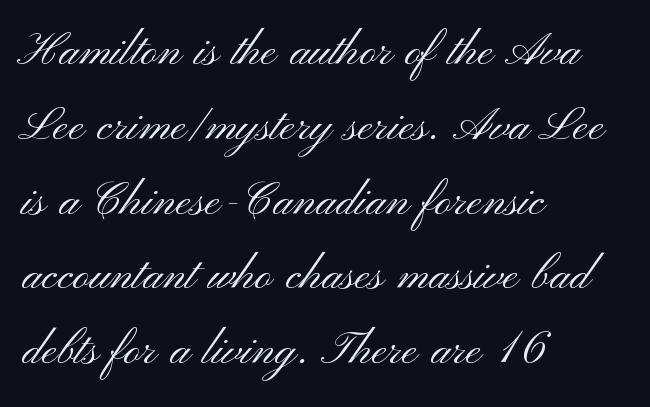
{"serif": "no", "bold": "no", "weight": "light", "width": "wide", "stroke_contrast": "medium", "x_height": "small", "monospaced": "no", "underline": "no", "align": "left", "line_spacing": "normal", "line_spacing_ratio": 1.29, "letter_spacing": "normal", "letter_spacing_em": 0.0, "glyph_px": 58}
